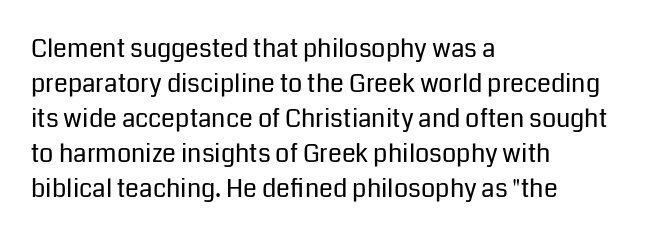
Nobody drew a line under any word here. The passage is arranged the way most books set body copy — flush left. Is the stroke heavy? The answer is a plain regular-or-lighter. Nobody touched the tracking dial on this one. A roman cut, with each character standing at attention. The space between consecutive lines is moderate.
